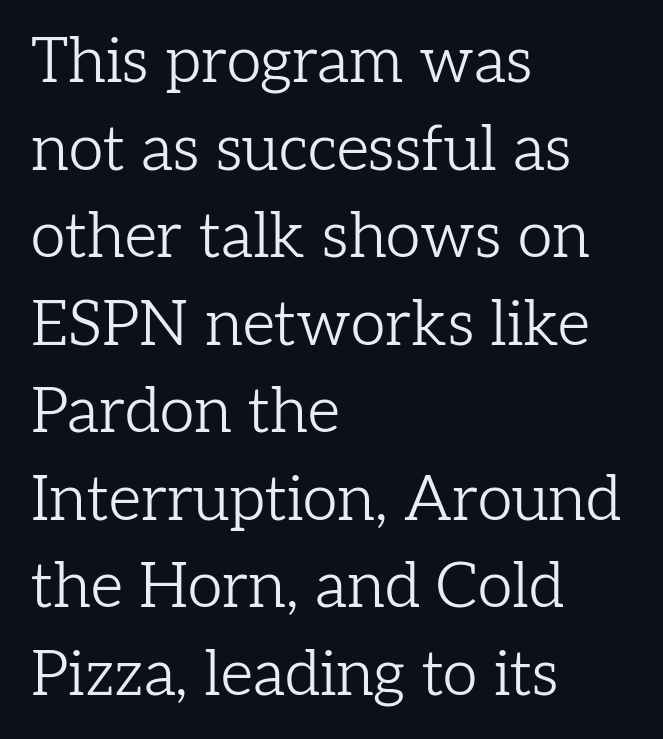
The image shows 63 px light serif type, upright; set left-aligned, normal line spacing (1.39x), normal letter spacing, not underlined; low stroke contrast and a medium x-height.
